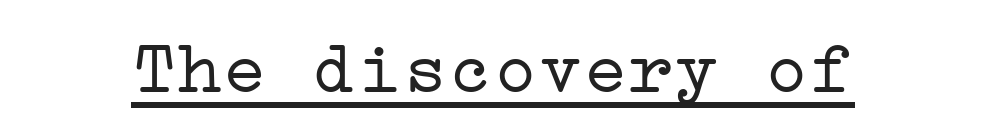
The strokes are not fattened; the text isn't bold. The rendering shows small feet on the letterforms — a serif design. These lines keep a tight, regular rhythm from letter to letter. The letters stand upright; this is a roman face. Notice how a bar underscores the lettering throughout.
